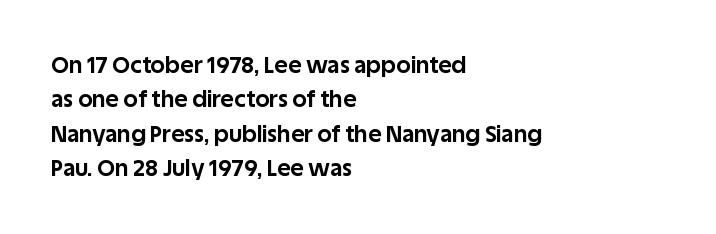
{"italic": "no", "bold": "yes", "underline": "no", "align": "left", "line_spacing": "normal", "line_spacing_ratio": 1.5, "letter_spacing": "normal", "letter_spacing_em": 0.0, "glyph_px": 23}
